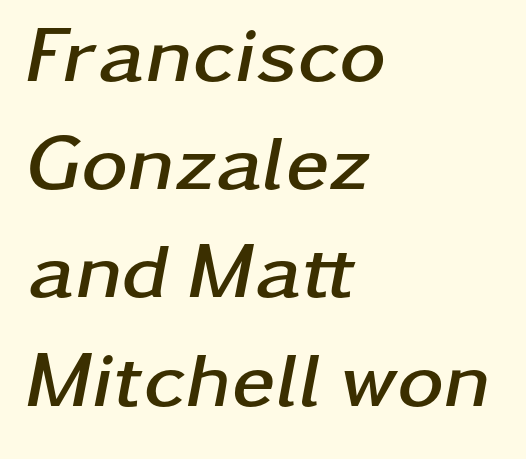
{"italic": "yes", "lean": "right", "slant_degrees": 11, "bold": "yes", "weight": "semibold", "width": "wide", "stroke_contrast": "low", "x_height": "medium", "monospaced": "no", "underline": "no", "align": "left", "line_spacing": "normal", "line_spacing_ratio": 1.37, "letter_spacing": "normal", "letter_spacing_em": 0.0, "glyph_px": 79}
